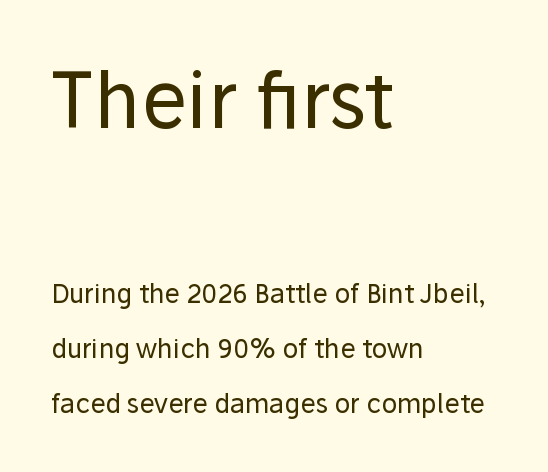
Every stem runs plumb, perpendicular to the baseline. These lines stack with their left ends in a neat column. Spacing verdict: proportional, widths tailored to each character. Characters follow at the spacing the type designer built in. Interline gaps are noticeably wide in this sample. The characters are drawn with everyday or finer stroke widths.
